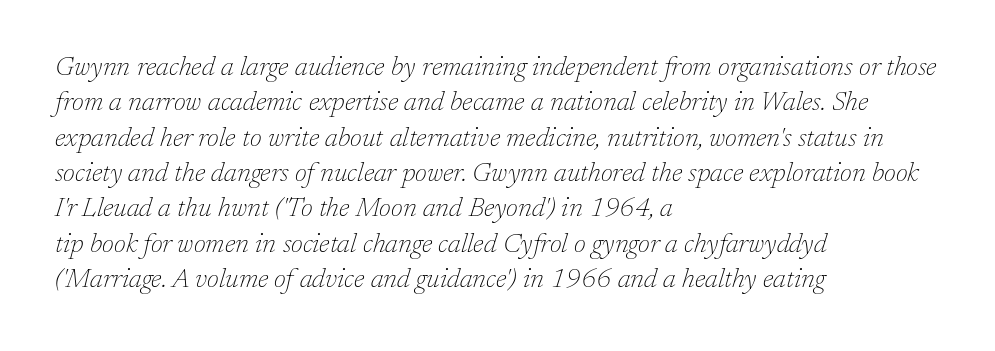
The image shows 27 px text type, italic (leaning right); set left-aligned, normal line spacing (1.31x), normal letter spacing, not underlined.
